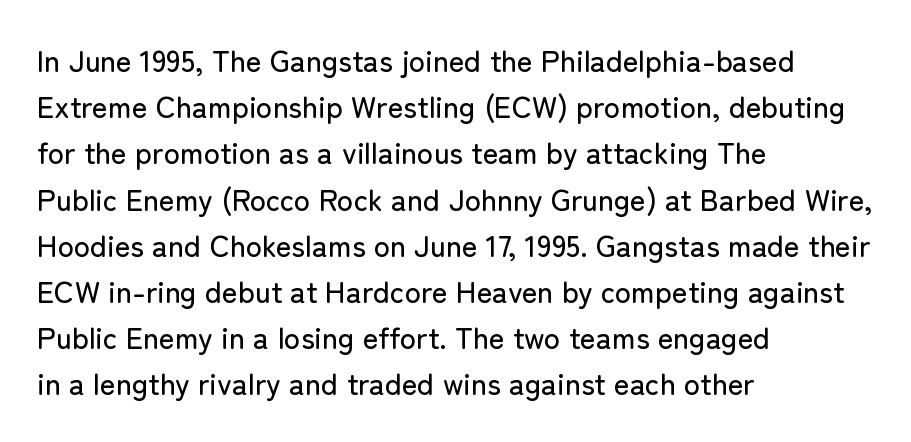
{"serif": "no", "italic": "no", "width": "normal", "stroke_contrast": "low", "x_height": "medium", "monospaced": "no", "underline": "no", "align": "left", "line_spacing": "normal", "line_spacing_ratio": 1.54, "letter_spacing": "normal", "letter_spacing_em": 0.0, "glyph_px": 30}
